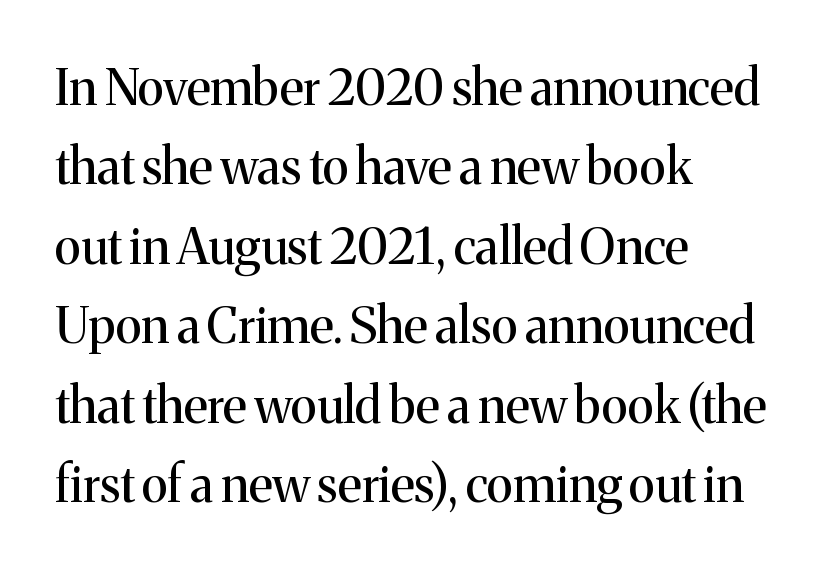
Q: Is the text bold? A: No.
Q: Is the text italic (slanted)? A: No, it is upright.
Q: Is the typeface a serif or a sans-serif typeface? A: Serif.
Q: Is the text underlined? A: No.
Q: How is the paragraph aligned? A: Left-aligned.
Q: Is the spacing between letters normal or unusually wide? A: Normal.
Q: Is the spacing between lines tight, normal or loose? A: Normal.
Q: Width (condensed, normal, or wide)? A: Normal.
Q: Stroke contrast? A: Medium.
Q: x-height? A: Medium.
Q: Monospaced? A: No.
